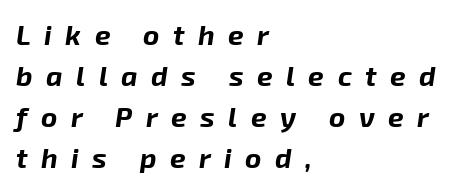
The image shows 28 px bold type, italic (leaning right); set left-aligned, normal line spacing (1.46x), unusually wide letter spacing (+0.48 em), not underlined; low stroke contrast and a medium x-height.
